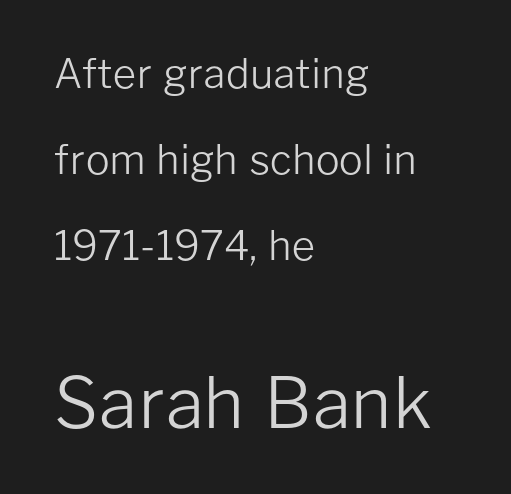
Q: Is the text bold? A: No.
Q: Is the text italic (slanted)? A: No, it is upright.
Q: Is the typeface a serif or a sans-serif typeface? A: Sans-serif.
Q: Is the text underlined? A: No.
Q: How is the paragraph aligned? A: Left-aligned.
Q: Is the spacing between letters normal or unusually wide? A: Normal.
Q: Is the spacing between lines tight, normal or loose? A: Loose.
Q: Which block of text is set in a larger size, the first (top) or the second (bottom)? A: The second (bottom) one.
Q: Width (condensed, normal, or wide)? A: Normal.
Q: Stroke contrast? A: Low.
Q: x-height? A: Medium.
Q: Monospaced? A: No.
